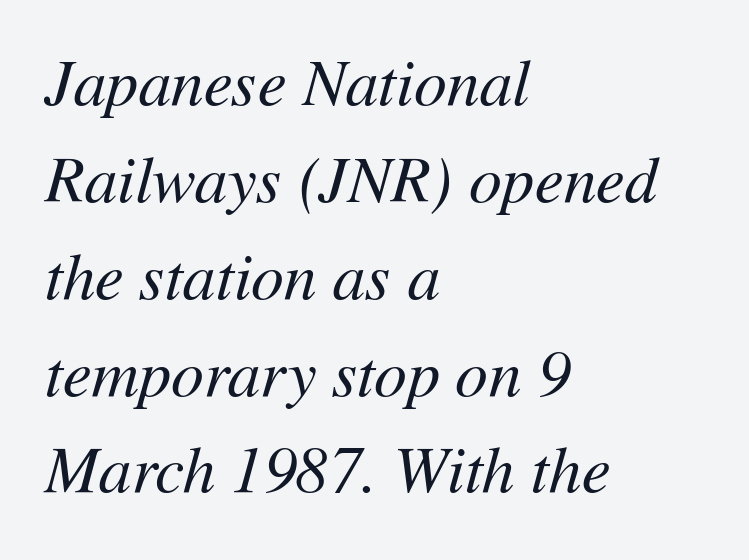
Anything drawn beneath the words? Only blank space. The passage shown has conventional tracking throughout. Weight class: somewhere from thin through regular. Regular leading. The axis of the letterforms is tilted away from vertical.
